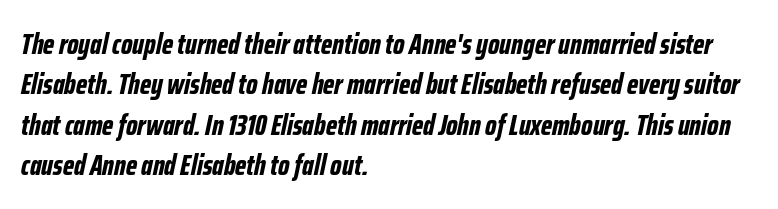
Q: Is the text bold? A: Yes.
Q: Is the text italic (slanted)? A: Yes, it leans right by about 12 degrees.
Q: Is the text underlined? A: No.
Q: How is the paragraph aligned? A: Left-aligned.
Q: Is the spacing between letters normal or unusually wide? A: Normal.
Q: Is the spacing between lines tight, normal or loose? A: Normal.
Q: Width (condensed, normal, or wide)? A: Condensed.
Q: Stroke contrast? A: Low.
Q: x-height? A: Medium.
Q: Monospaced? A: No.
